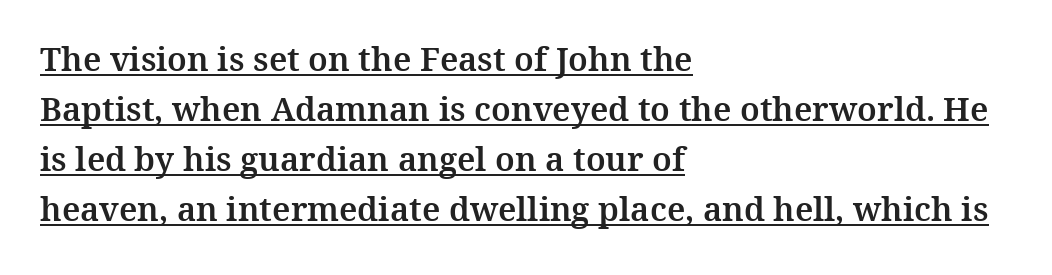
{"serif": "yes", "italic": "no", "width": "normal", "stroke_contrast": "medium", "x_height": "medium", "monospaced": "no", "underline": "yes", "align": "left", "line_spacing": "normal", "line_spacing_ratio": 1.52, "letter_spacing": "normal", "letter_spacing_em": 0.0, "glyph_px": 33}
